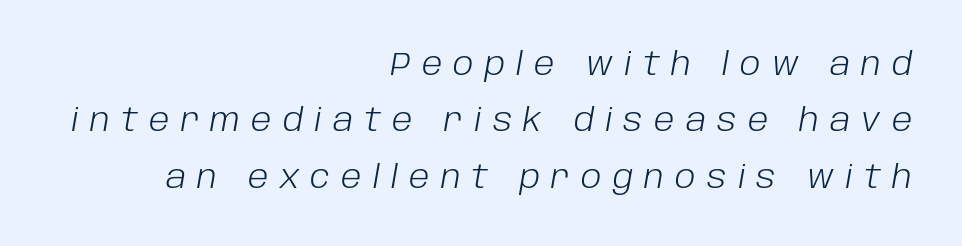
Q: Is the text bold? A: No.
Q: Is the text italic (slanted)? A: Yes, it leans right by about 10 degrees.
Q: Is the text underlined? A: No.
Q: How is the paragraph aligned? A: Right-aligned.
Q: Is the spacing between letters normal or unusually wide? A: Unusually wide.
Q: Width (condensed, normal, or wide)? A: Normal.
Q: Stroke contrast? A: Low.
Q: x-height? A: Large.
Q: Monospaced? A: No.
